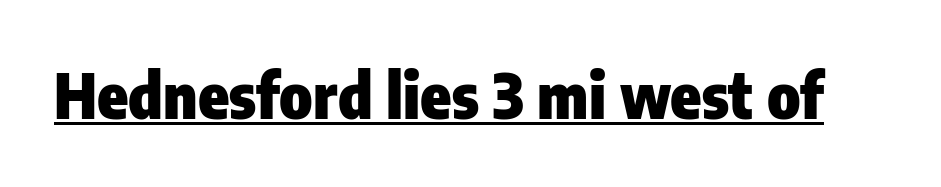
Q: Is the text bold? A: Yes.
Q: Is the text italic (slanted)? A: No, it is upright.
Q: Is the typeface a serif or a sans-serif typeface? A: Sans-serif.
Q: Is the text underlined? A: Yes.
Q: Is the spacing between letters normal or unusually wide? A: Normal.
Q: Width (condensed, normal, or wide)? A: Condensed.
Q: Stroke contrast? A: Low.
Q: x-height? A: Medium.
Q: Monospaced? A: No.
